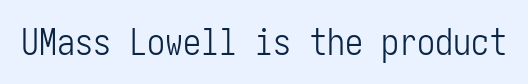
{"serif": "no", "italic": "no", "bold": "no", "weight": "light", "width": "condensed", "stroke_contrast": "low", "x_height": "medium", "underline": "no", "letter_spacing": "normal", "letter_spacing_em": 0.0, "glyph_px": 36}
